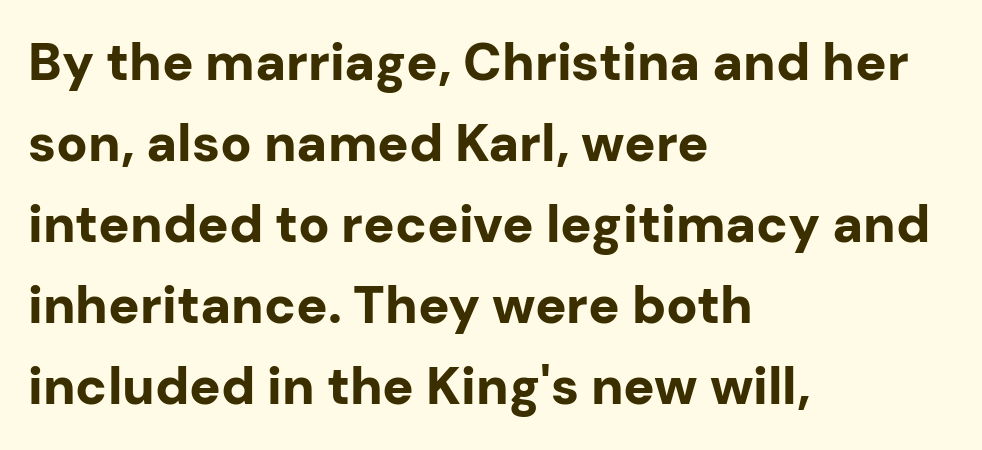
This rendering features lettering with no underline. This sample uses plain, unmodified letter spacing. The setting favours the left margin, as ordinary paragraphs usually do. These lines are rendered in a variable-pitch font. The designer went with a sans here, leaving each stem footless.
